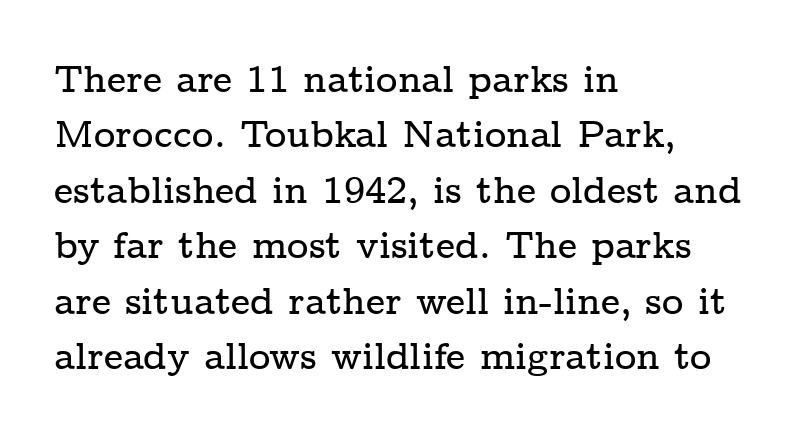
Q: Is the text italic (slanted)? A: No, it is upright.
Q: Is the typeface a serif or a sans-serif typeface? A: Serif.
Q: Is the text underlined? A: No.
Q: How is the paragraph aligned? A: Left-aligned.
Q: Is the spacing between letters normal or unusually wide? A: Normal.
Q: Is the spacing between lines tight, normal or loose? A: Normal.
Q: Width (condensed, normal, or wide)? A: Wide.
Q: Stroke contrast? A: Low.
Q: x-height? A: Medium.
Q: Monospaced? A: No.
